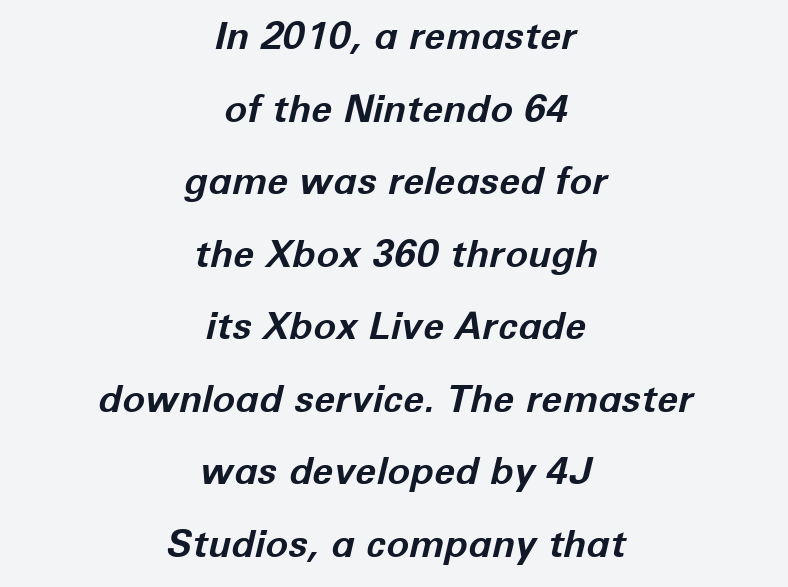
{"italic": "yes", "lean": "right", "slant_degrees": 12, "bold": "yes", "weight": "bold", "width": "normal", "stroke_contrast": "low", "x_height": "medium", "monospaced": "no", "underline": "no", "align": "center", "line_spacing": "loose", "line_spacing_ratio": 1.91, "letter_spacing": "normal", "letter_spacing_em": 0.0, "glyph_px": 38}
